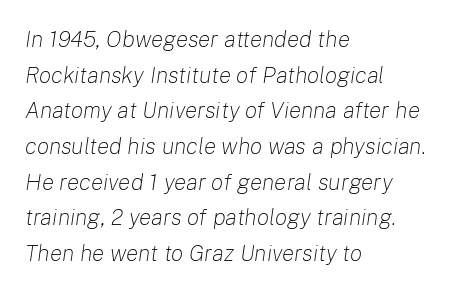
Honestly, the letter spacing is just normal — you wouldn't notice it. These glyphs show unthickened strokes, regular width or finer. All the whitespace from short lines collects on the right. Regular leading. Italic: yes, the glyphs are oblique.
